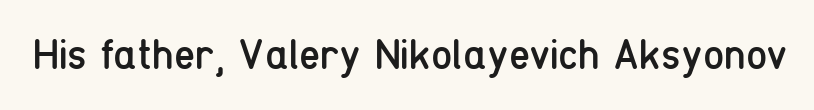
Q: Is the text bold? A: No.
Q: Is the text italic (slanted)? A: No, it is upright.
Q: Is the typeface a serif or a sans-serif typeface? A: Sans-serif.
Q: Is the text underlined? A: No.
Q: Is the spacing between letters normal or unusually wide? A: Normal.
Q: Width (condensed, normal, or wide)? A: Condensed.
Q: Stroke contrast? A: Low.
Q: x-height? A: Medium.
Q: Monospaced? A: No.
